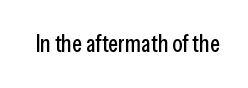
Q: Is the text italic (slanted)? A: No, it is upright.
Q: Is the text underlined? A: No.
Q: Is the spacing between letters normal or unusually wide? A: Normal.
